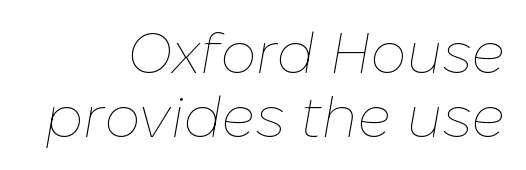
The image shows 57 px thin type, italic (leaning right); set right-aligned, tight line spacing (1.13x), normal letter spacing, not underlined; low stroke contrast and a medium x-height.
